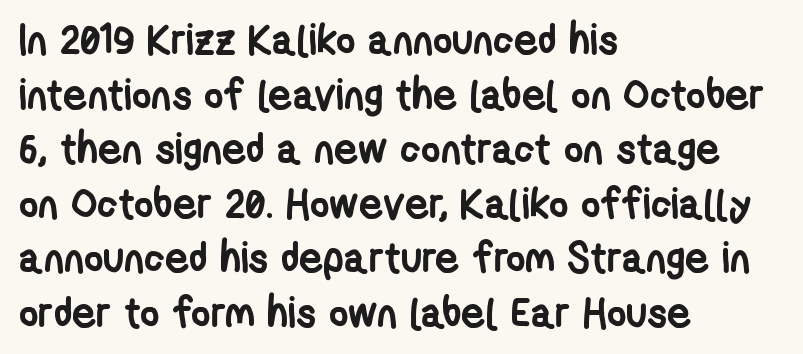
Q: Is the text bold? A: Yes.
Q: Is the typeface a serif or a sans-serif typeface? A: Sans-serif.
Q: Is the text underlined? A: No.
Q: How is the paragraph aligned? A: Left-aligned.
Q: Is the spacing between letters normal or unusually wide? A: Normal.
Q: Is the spacing between lines tight, normal or loose? A: Normal.
Q: Width (condensed, normal, or wide)? A: Condensed.
Q: Stroke contrast? A: Low.
Q: x-height? A: Medium.
Q: Monospaced? A: No.
